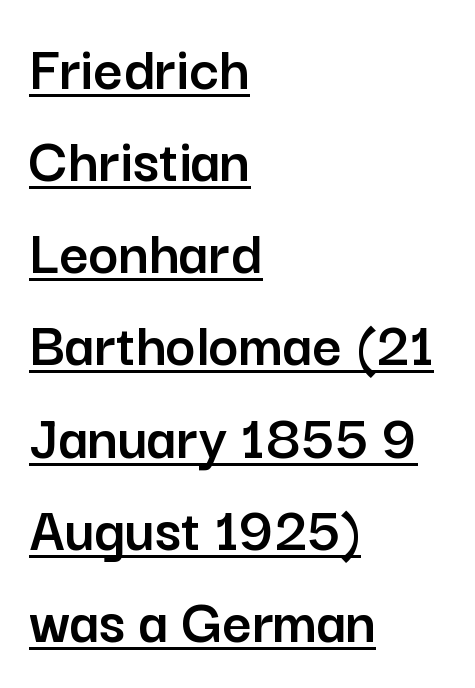
{"serif": "no", "italic": "no", "width": "normal", "stroke_contrast": "low", "x_height": "medium", "monospaced": "no", "underline": "yes", "align": "left", "line_spacing": "normal", "line_spacing_ratio": 1.44, "letter_spacing": "normal", "letter_spacing_em": 0.0, "glyph_px": 64}
